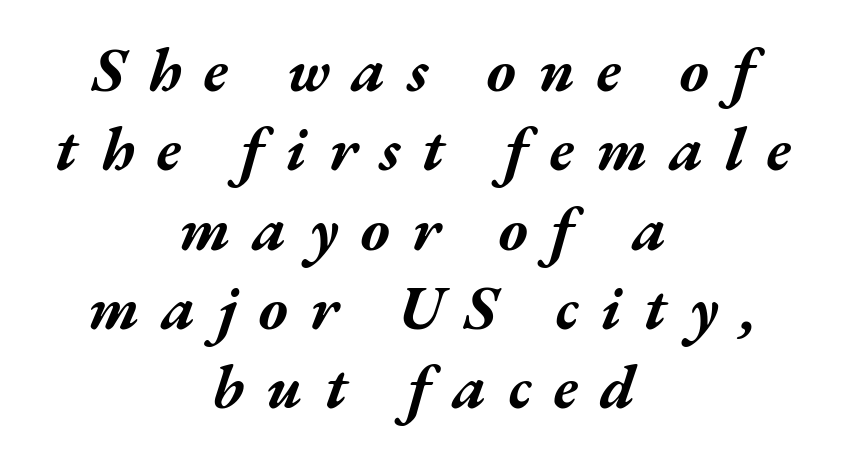
Slant detected: the letters are inclined. Typeset on center — no edge is straight. Pretty heavy lettering here — definitely bold. The face used here is proportionally spaced, like ordinary book or web type. A typesetter would call this heavily tracked-out type. Type without underlining.
